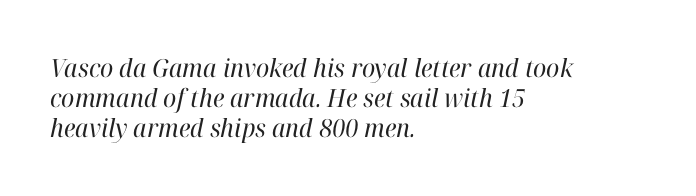
Is this a heavy cut? Hardly; it is regular or lighter. Would a proofreader flag this as italicized? Yes. How are the letters spaced? Ordinarily, with no added tracking. Underlining? Definitely not there. The typesetter chose a ragged-right arrangement here.
